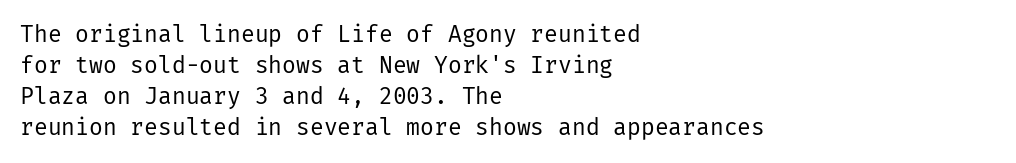
{"italic": "no", "bold": "no", "underline": "no", "align": "left", "line_spacing": "normal", "line_spacing_ratio": 1.35, "letter_spacing": "normal", "letter_spacing_em": 0.0, "glyph_px": 23}
